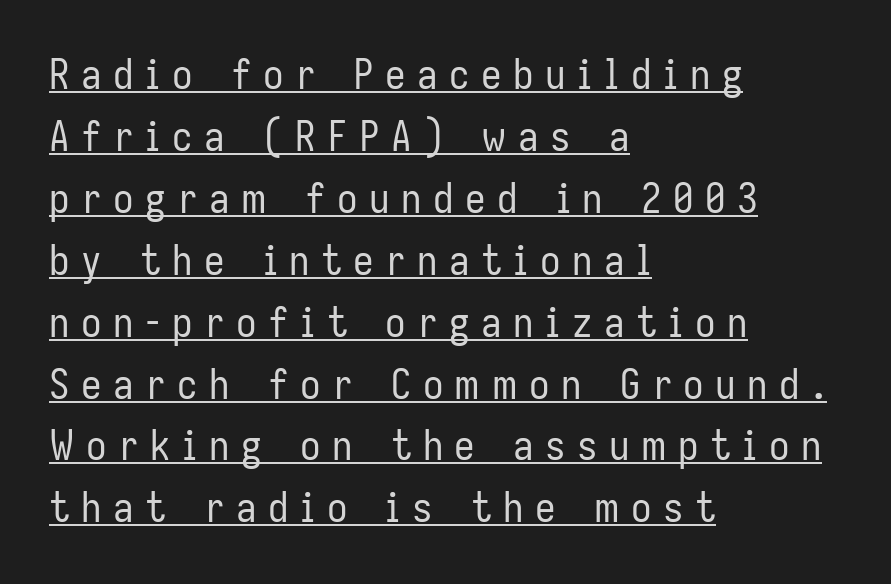
The image shows 41 px regular-weight, condensed sans-serif type, upright; set left-aligned, normal line spacing (1.51x), unusually wide letter spacing (+0.28 em), underlined; low stroke contrast and a medium x-height.
